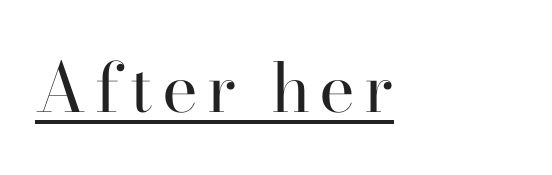
Q: Is the text bold? A: No.
Q: Is the text italic (slanted)? A: No, it is upright.
Q: Is the typeface a serif or a sans-serif typeface? A: Serif.
Q: Is the text underlined? A: Yes.
Q: How is the paragraph aligned? A: Left-aligned.
Q: Width (condensed, normal, or wide)? A: Normal.
Q: Stroke contrast? A: High.
Q: x-height? A: Small.
Q: Monospaced? A: No.
